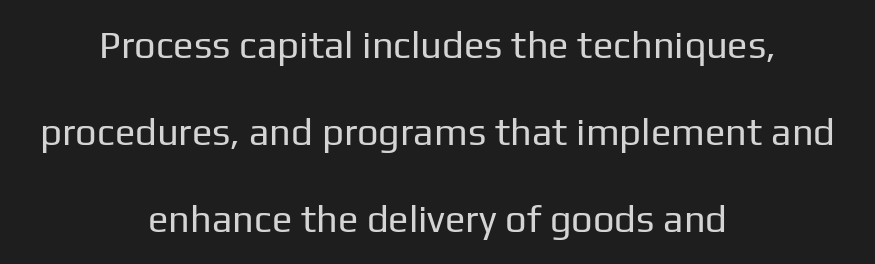
{"serif": "no", "italic": "no", "bold": "no", "weight": "regular", "width": "normal", "stroke_contrast": "low", "x_height": "medium", "monospaced": "no", "underline": "no", "align": "center", "line_spacing": "loose", "line_spacing_ratio": 2.29, "letter_spacing": "normal", "letter_spacing_em": 0.0, "glyph_px": 38}
